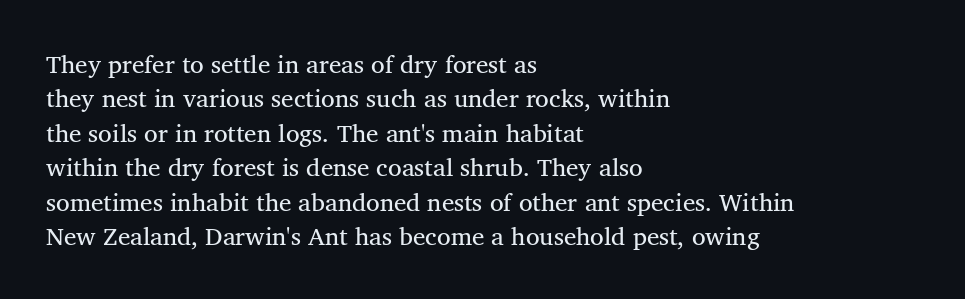
Q: Is the text bold? A: No.
Q: Is the text italic (slanted)? A: No, it is upright.
Q: Is the text underlined? A: No.
Q: How is the paragraph aligned? A: Left-aligned.
Q: Is the spacing between letters normal or unusually wide? A: Normal.
Q: Is the spacing between lines tight, normal or loose? A: Normal.
